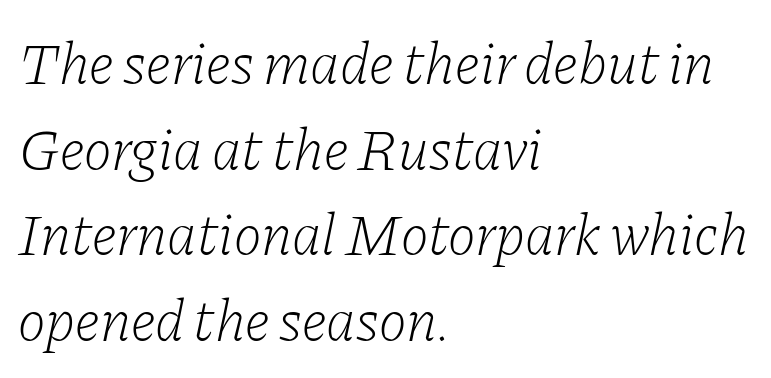
The image shows 59 px light serif type, italic (leaning right); set left-aligned, normal line spacing (1.45x), normal letter spacing, not underlined; low stroke contrast and a medium x-height.
